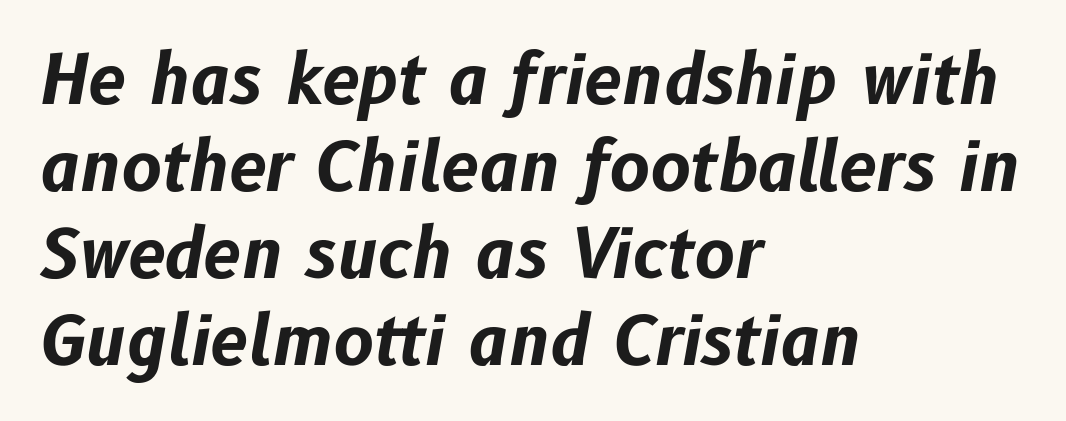
The area under the type is left untouched. Visually the block forms a straight wall on the left and a jagged coastline on the right. The font is running at its bold setting. You could not count columns in this text — the font is proportionally spaced. Students, note that the glyphs here touch the page at normal intervals.
